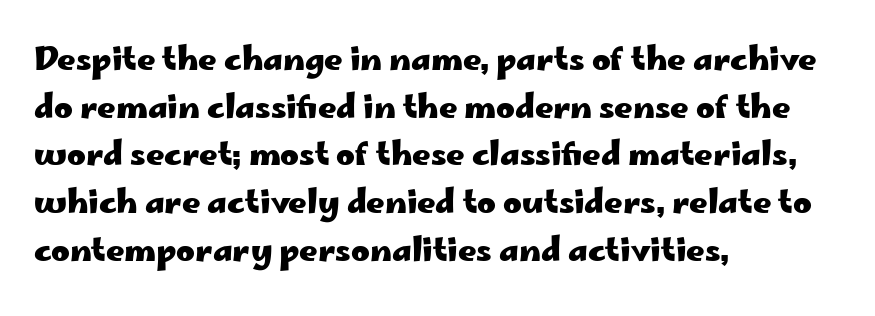
{"serif": "no", "italic": "no", "bold": "yes", "weight": "heavy", "width": "wide", "stroke_contrast": "low", "x_height": "small", "monospaced": "no", "underline": "no", "align": "left", "line_spacing": "normal", "line_spacing_ratio": 1.49, "letter_spacing": "normal", "letter_spacing_em": 0.0, "glyph_px": 32}
